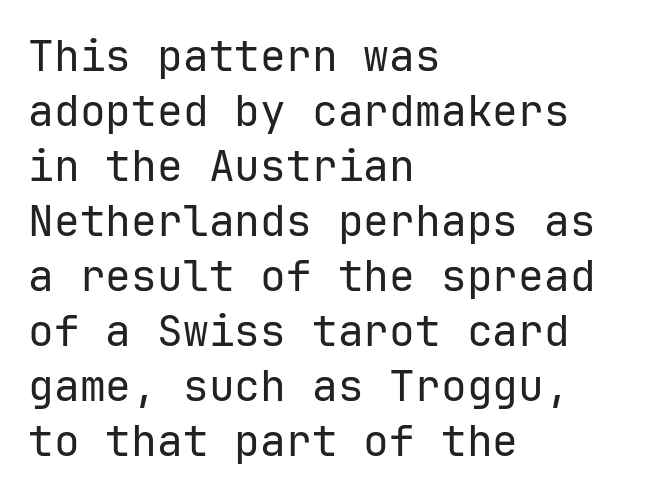
Q: Is the text bold? A: No.
Q: Is the text italic (slanted)? A: No, it is upright.
Q: Is the typeface a serif or a sans-serif typeface? A: Sans-serif.
Q: Is the text underlined? A: No.
Q: How is the paragraph aligned? A: Left-aligned.
Q: Is the spacing between letters normal or unusually wide? A: Normal.
Q: Is the spacing between lines tight, normal or loose? A: Normal.
Q: Width (condensed, normal, or wide)? A: Normal.
Q: Stroke contrast? A: Low.
Q: x-height? A: Medium.
Q: Monospaced? A: Yes.
